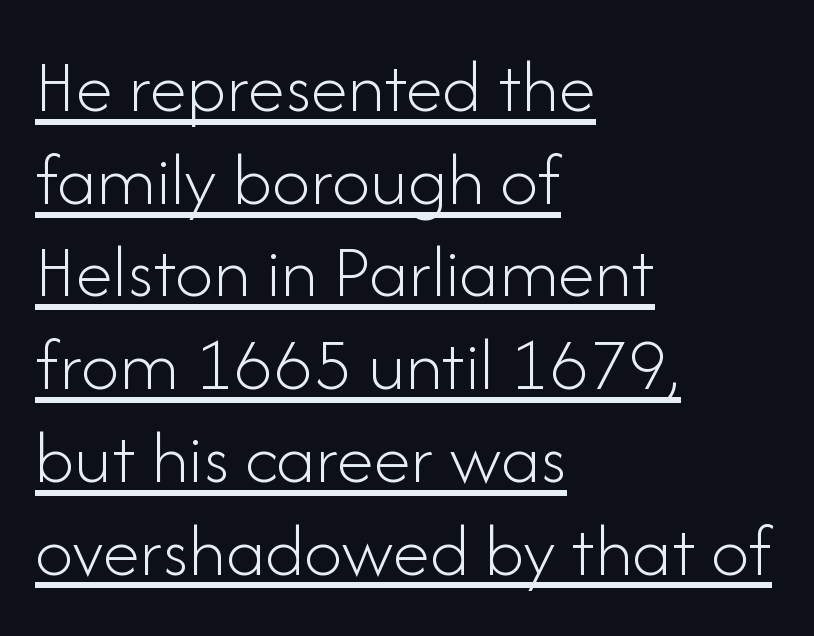
Q: Is the text bold? A: No.
Q: Is the text italic (slanted)? A: No, it is upright.
Q: Is the typeface a serif or a sans-serif typeface? A: Sans-serif.
Q: Is the text underlined? A: Yes.
Q: How is the paragraph aligned? A: Left-aligned.
Q: Is the spacing between letters normal or unusually wide? A: Normal.
Q: Width (condensed, normal, or wide)? A: Normal.
Q: Stroke contrast? A: Low.
Q: x-height? A: Small.
Q: Monospaced? A: No.
